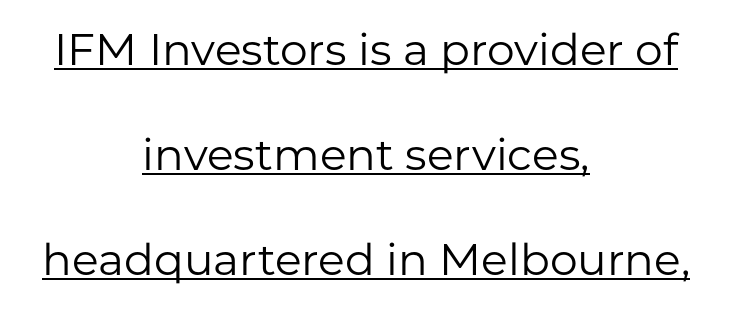
Q: Is the text bold? A: No.
Q: Is the text italic (slanted)? A: No, it is upright.
Q: Is the typeface a serif or a sans-serif typeface? A: Sans-serif.
Q: Is the text underlined? A: Yes.
Q: How is the paragraph aligned? A: Centered.
Q: Is the spacing between letters normal or unusually wide? A: Normal.
Q: Is the spacing between lines tight, normal or loose? A: Loose.
Q: Width (condensed, normal, or wide)? A: Normal.
Q: Stroke contrast? A: Low.
Q: x-height? A: Medium.
Q: Monospaced? A: No.
